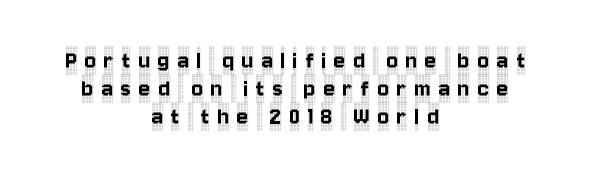
The image shows 27 px text type, upright; set centered, tight line spacing (1.03x), unusually wide letter spacing (+0.29 em), not underlined.
